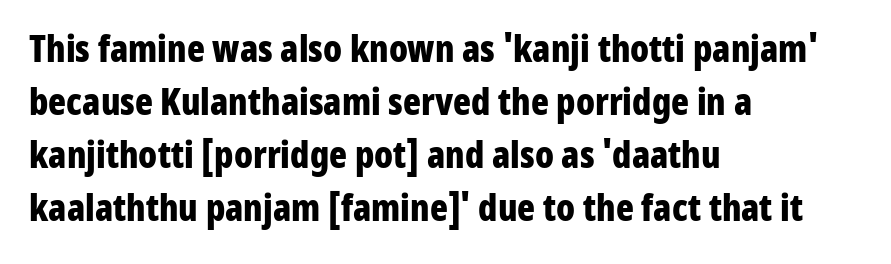
The image shows 37 px bold, condensed sans-serif type, upright; set left-aligned, normal line spacing (1.43x), normal letter spacing, not underlined; low stroke contrast and a medium x-height.
